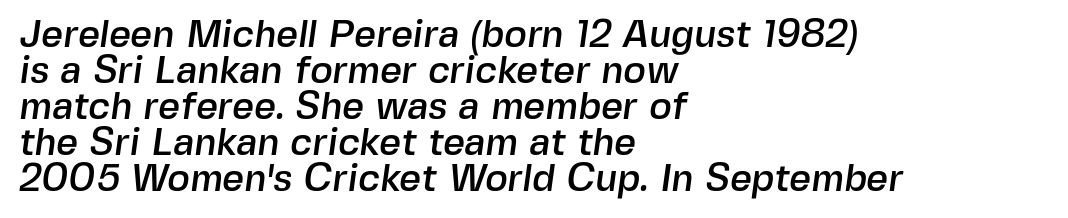
{"serif": "no", "width": "normal", "x_height": "medium", "monospaced": "no", "underline": "no", "align": "left", "line_spacing": "tight", "line_spacing_ratio": 0.95, "letter_spacing": "normal", "letter_spacing_em": 0.0, "glyph_px": 38}
